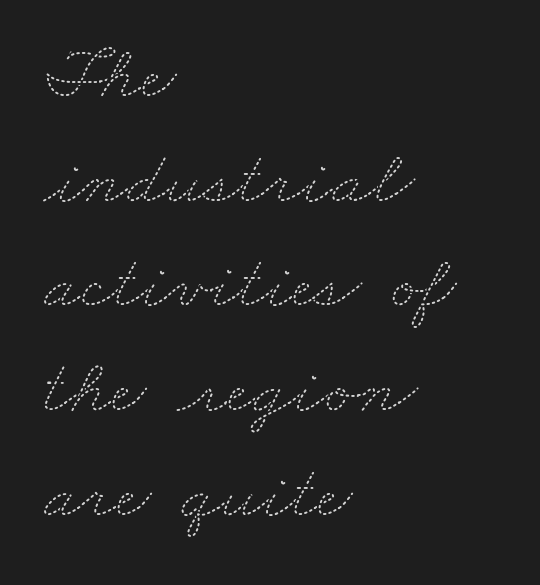
Q: Is the text bold? A: No.
Q: Is the text underlined? A: No.
Q: How is the paragraph aligned? A: Left-aligned.
Q: Is the spacing between letters normal or unusually wide? A: Normal.
Q: Is the spacing between lines tight, normal or loose? A: Normal.
Q: Width (condensed, normal, or wide)? A: Wide.
Q: Stroke contrast? A: Medium.
Q: x-height? A: Small.
Q: Monospaced? A: No.
